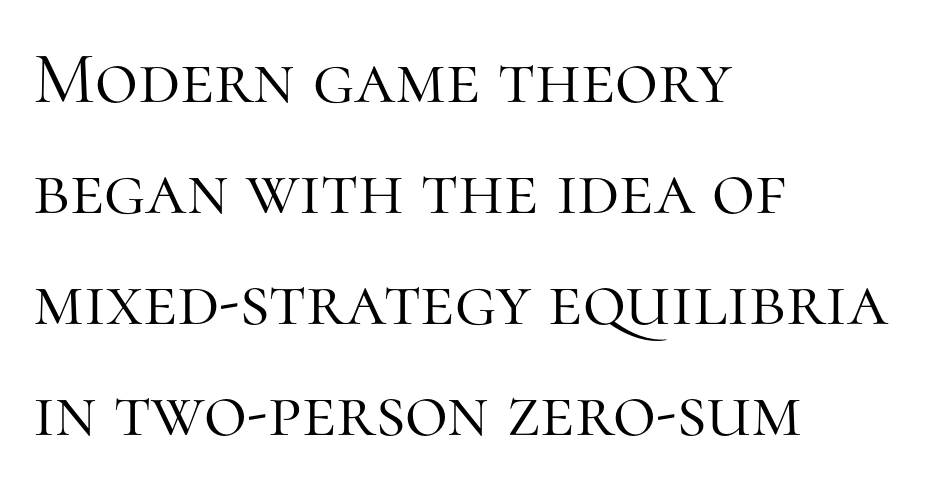
{"serif": "yes", "italic": "no", "bold": "no", "weight": "light", "width": "normal", "stroke_contrast": "high", "x_height": "medium", "monospaced": "no", "underline": "no", "align": "left", "line_spacing": "normal", "line_spacing_ratio": 1.5, "letter_spacing": "normal", "letter_spacing_em": 0.0, "glyph_px": 74}
